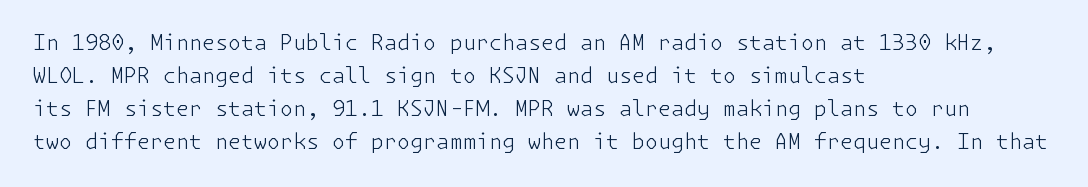
The image shows 21 px text type, upright; set left-aligned, normal line spacing (1.57x), normal letter spacing, not underlined.
